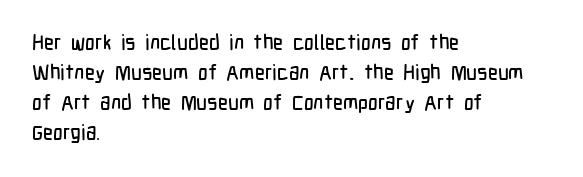
Q: Is the text italic (slanted)? A: No, it is upright.
Q: Is the text underlined? A: No.
Q: How is the paragraph aligned? A: Left-aligned.
Q: Is the spacing between letters normal or unusually wide? A: Normal.
Q: Is the spacing between lines tight, normal or loose? A: Normal.
